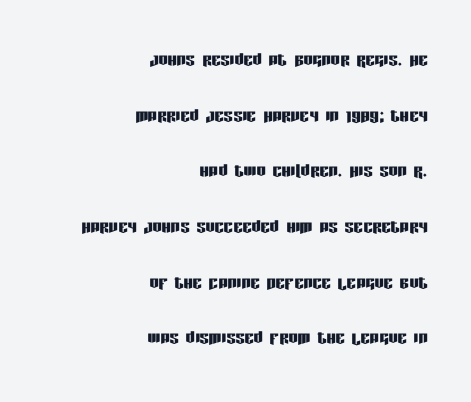
One glance says open: line gaps are wider than usual. Glyph-to-glyph distance matches everyday printed text. The specimen reads as upright at a glance. This sample is right-justified, so line beginnings fall wherever the words allow. Rule under the text: the space is simply empty.
